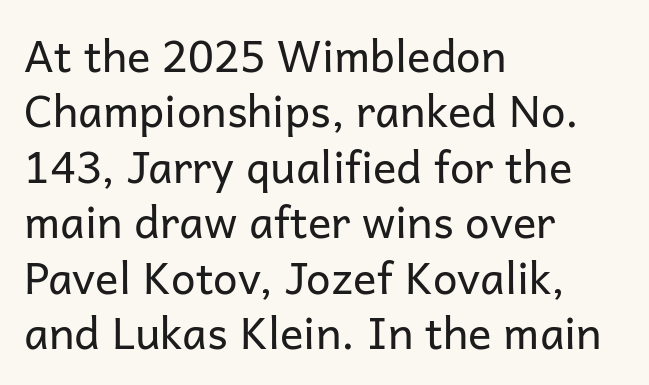
The image shows 44 px regular-weight sans-serif type, upright; set left-aligned, normal line spacing (1.26x), normal letter spacing, not underlined; low stroke contrast and a medium x-height.
